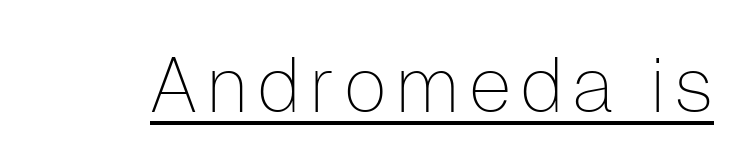
Q: Is the text bold? A: No.
Q: Is the text italic (slanted)? A: No, it is upright.
Q: Is the typeface a serif or a sans-serif typeface? A: Sans-serif.
Q: Is the text underlined? A: Yes.
Q: Width (condensed, normal, or wide)? A: Normal.
Q: Stroke contrast? A: Low.
Q: x-height? A: Medium.
Q: Monospaced? A: No.
